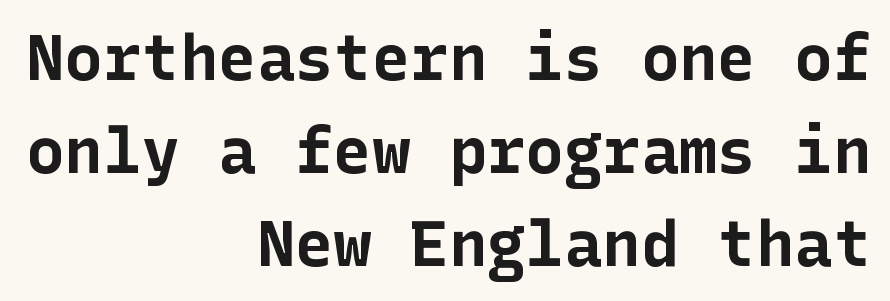
Spacing between characters is what you'd get straight out of the box. Does the type have serifs? No, each stem ends abruptly. Emphasis by weight is at full strength: bold. Do the letters lean? They stand straight. Evenly set lines give the paragraph a standard silhouette.
